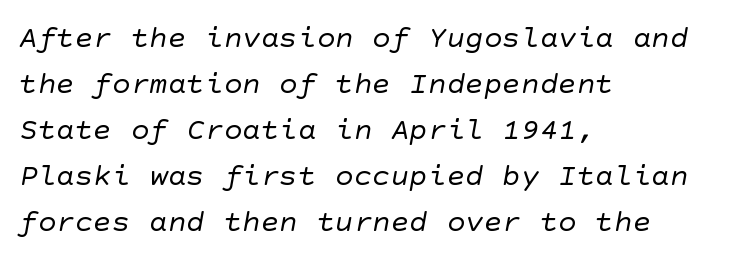
The image shows 31 px regular-weight sans-serif type; set left-aligned, normal line spacing (1.48x), normal letter spacing, not underlined; low stroke contrast and a large x-height.
